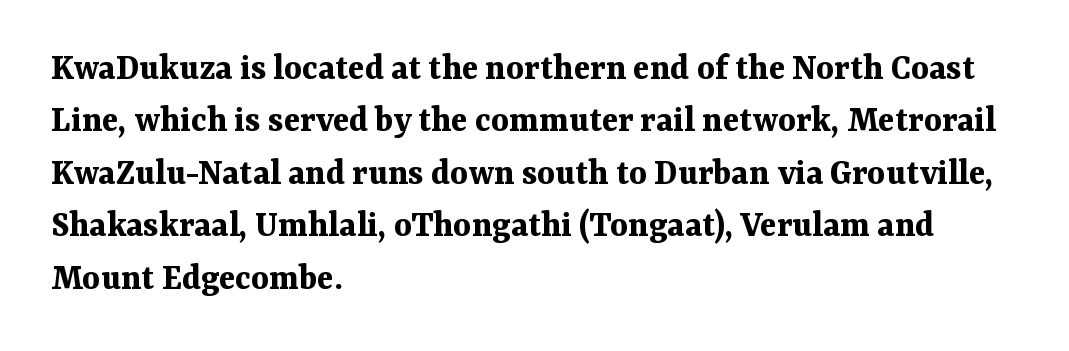
Every letter is thick-stroked: bold, no question. The space between consecutive lines is moderate. Posture: straight, roman, zero tilt. Varying glyph widths throughout — classic text-font behaviour. Stroke terminals: seriffed. Just letters on the line, the space beneath them empty.
